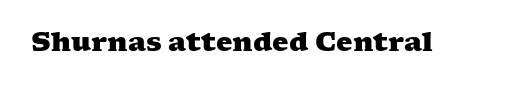
The image shows 26 px bold type; set normal letter spacing, not underlined.
